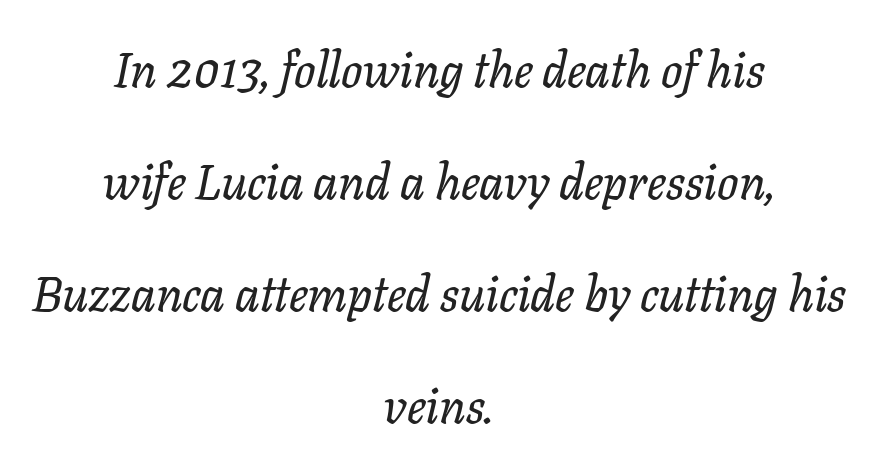
The image shows 50 px serif type, italic (leaning right); set centered, loose line spacing (2.24x), normal letter spacing, not underlined; low stroke contrast and a medium x-height.
